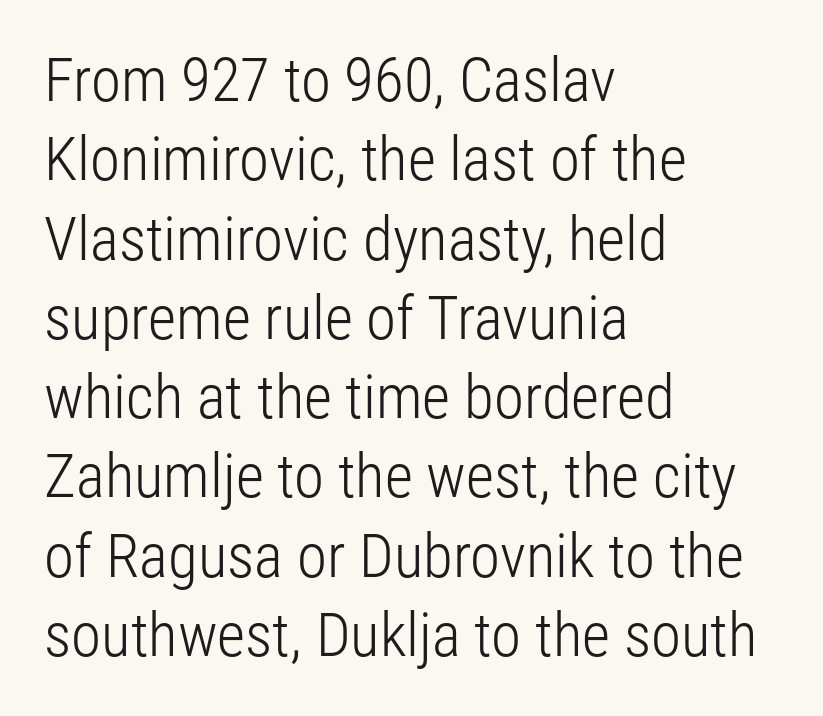
Q: Is the text bold? A: No.
Q: Is the text italic (slanted)? A: No, it is upright.
Q: Is the typeface a serif or a sans-serif typeface? A: Sans-serif.
Q: Is the text underlined? A: No.
Q: How is the paragraph aligned? A: Left-aligned.
Q: Is the spacing between letters normal or unusually wide? A: Normal.
Q: Is the spacing between lines tight, normal or loose? A: Normal.
Q: Width (condensed, normal, or wide)? A: Condensed.
Q: Stroke contrast? A: Low.
Q: x-height? A: Medium.
Q: Monospaced? A: No.
